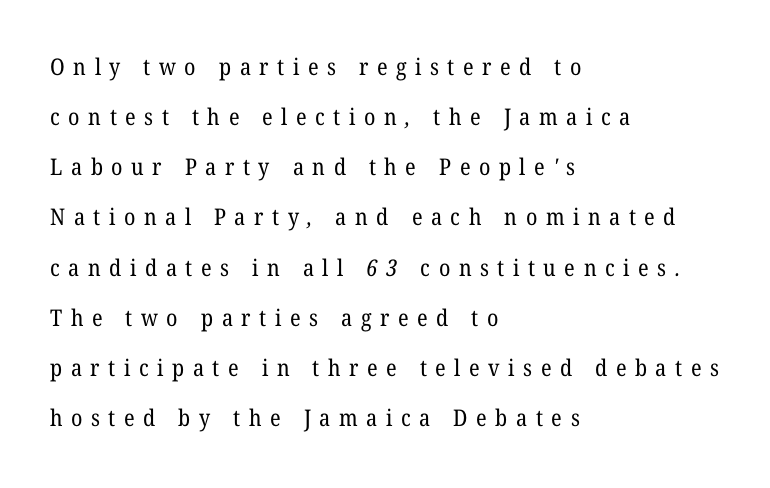
{"bold": "no", "underline": "no", "align": "left", "line_spacing": "loose", "line_spacing_ratio": 2.18, "letter_spacing": "wide", "letter_spacing_em": 0.37, "glyph_px": 23}
